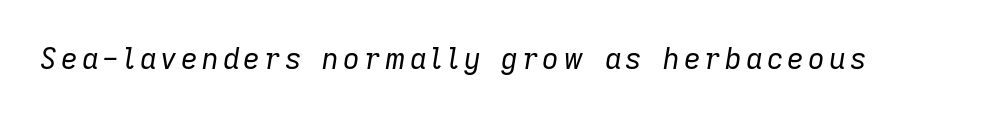
Q: Is the text bold? A: No.
Q: Is the text italic (slanted)? A: Yes, it leans right by about 9 degrees.
Q: Is the text underlined? A: No.
Q: Width (condensed, normal, or wide)? A: Normal.
Q: Stroke contrast? A: Low.
Q: x-height? A: Medium.
Q: Monospaced? A: No.
